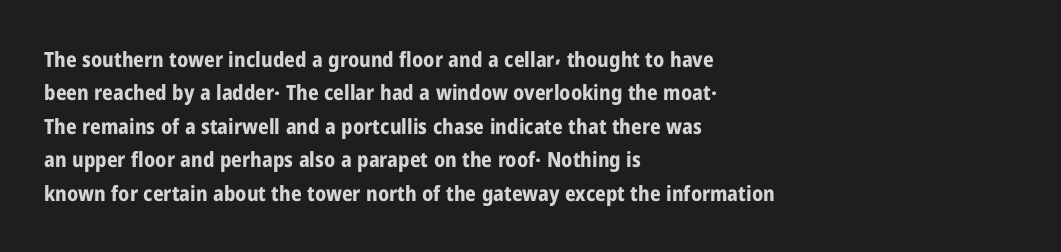
Q: Is the text bold? A: Yes.
Q: Is the text italic (slanted)? A: No, it is upright.
Q: Is the text underlined? A: No.
Q: How is the paragraph aligned? A: Left-aligned.
Q: Is the spacing between letters normal or unusually wide? A: Normal.
Q: Is the spacing between lines tight, normal or loose? A: Normal.
